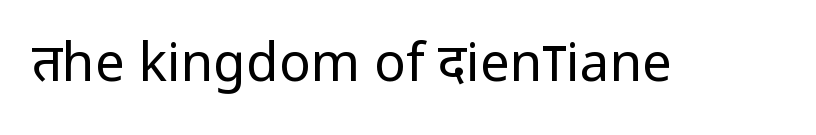
{"serif": "no", "italic": "no", "bold": "no", "weight": "regular", "width": "condensed", "stroke_contrast": "low", "x_height": "large", "monospaced": "no", "underline": "no", "letter_spacing": "normal", "letter_spacing_em": 0.0, "glyph_px": 53}
